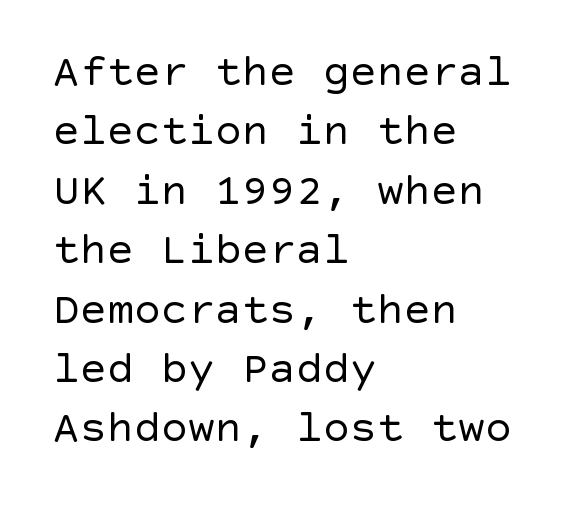
Nobody drew a line under any word here. Which margin do the lines hug? The left one — the right edge is uneven. Stems here are at most as thick as an everyday book face. This is roman type, the default non-slanted kind. Nope, no serifs anywhere on these letters. A typesetter would call this leading conventional body-copy spacing.
